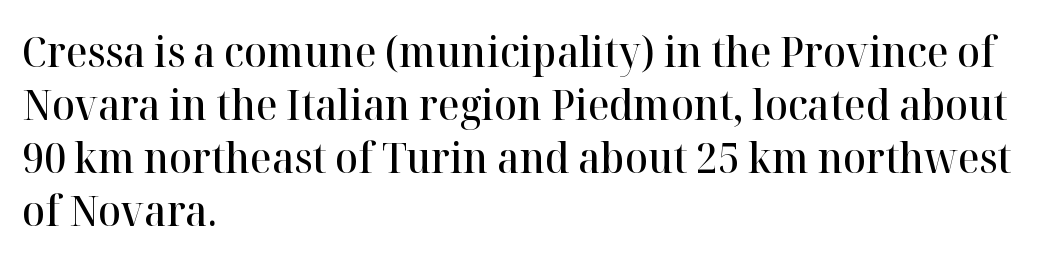
{"serif": "yes", "italic": "no", "bold": "semi", "weight": "semibold", "width": "normal", "stroke_contrast": "high", "x_height": "medium", "monospaced": "no", "underline": "no", "align": "left", "line_spacing": "normal", "line_spacing_ratio": 1.26, "letter_spacing": "normal", "letter_spacing_em": 0.0, "glyph_px": 42}
